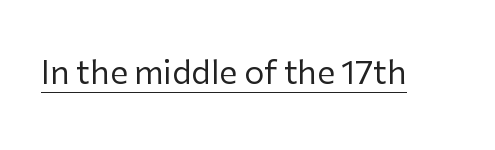
Has an underline been added? It has. I'd call this a sans setting — the letters go barefoot. No italicization has been applied; the sample stays upright. The typesetting does not lean heavy: it is not bold. You could call the tracking neutral — neither tight nor loose.
